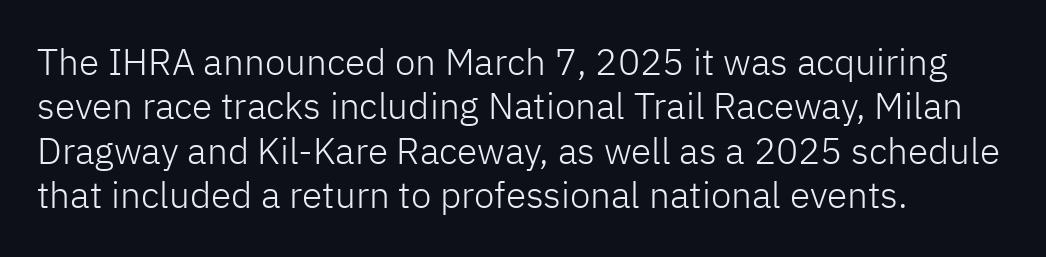
{"serif": "no", "italic": "no", "bold": "no", "weight": "light", "width": "normal", "stroke_contrast": "low", "x_height": "medium", "monospaced": "no", "underline": "no", "align": "left", "line_spacing_ratio": 1.2, "letter_spacing": "normal", "letter_spacing_em": 0.0, "glyph_px": 37}
